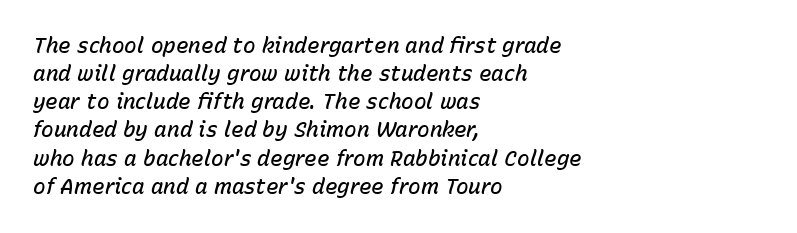
Q: Is the text bold? A: Semi-bold.
Q: Is the text italic (slanted)? A: Yes, it leans right by about 15 degrees.
Q: Is the text underlined? A: No.
Q: How is the paragraph aligned? A: Left-aligned.
Q: Is the spacing between letters normal or unusually wide? A: Normal.
Q: Is the spacing between lines tight, normal or loose? A: Normal.
